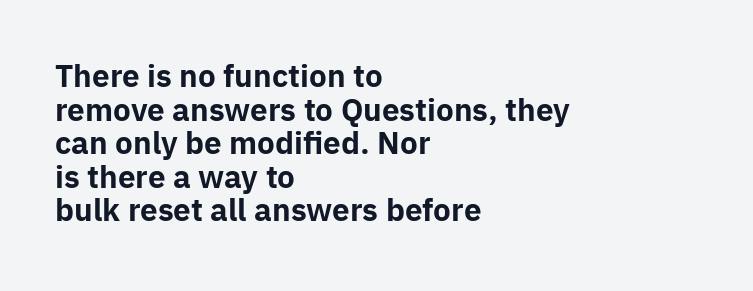
{"serif": "no", "italic": "no", "bold": "yes", "weight": "bold", "width": "normal", "stroke_contrast": "low", "x_height": "medium", "monospaced": "no", "underline": "no", "align": "left", "line_spacing": "tight", "line_spacing_ratio": 1.12, "letter_spacing": "normal", "letter_spacing_em": 0.0, "glyph_px": 30}
